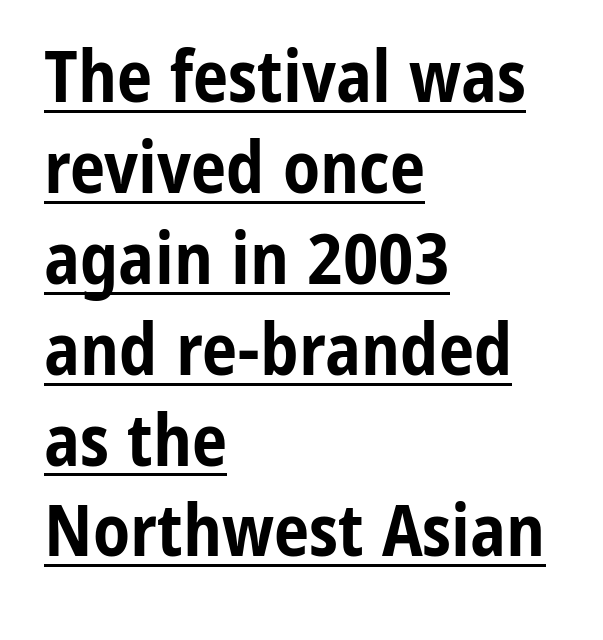
A sans-serif font was chosen for this passage. Character widths vary here, with narrow letters taking less room than wide ones. A full-strength bold gives these letters their thick strokes. Honestly, the row spacing looks completely unremarkable. This rendering leaves character spacing at its baseline value.
